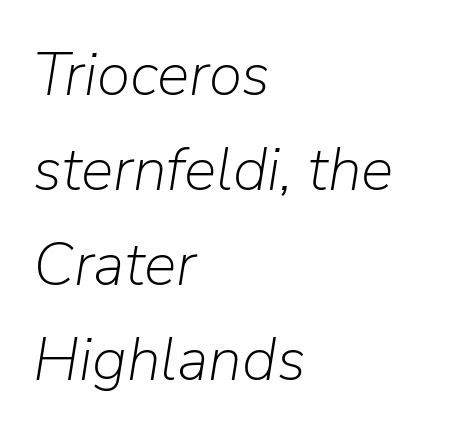
The image shows 61 px light type, italic (leaning right); set left-aligned, normal line spacing (1.56x), normal letter spacing, not underlined; low stroke contrast and a medium x-height.
